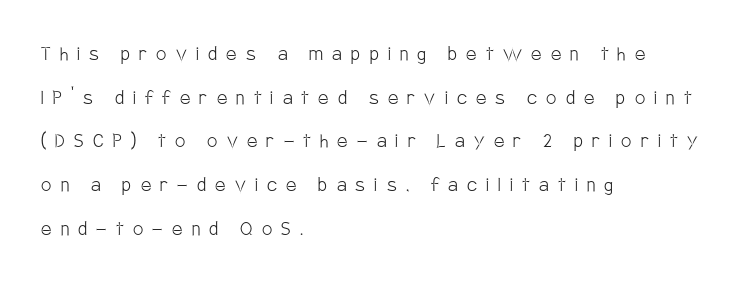
{"italic": "no", "bold": "no", "underline": "no", "align": "left", "line_spacing": "loose", "line_spacing_ratio": 1.9, "letter_spacing": "wide", "letter_spacing_em": 0.4, "glyph_px": 23}
